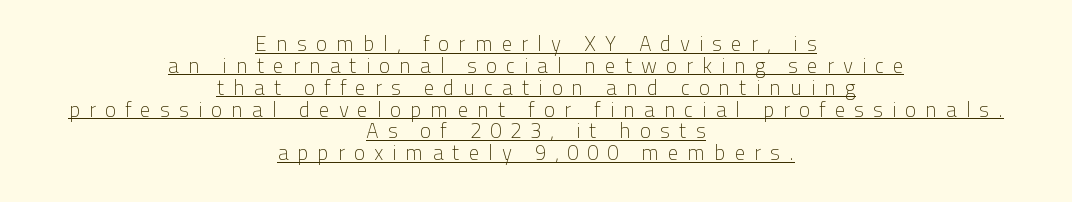
{"italic": "no", "bold": "no", "underline": "yes", "align": "center", "line_spacing": "tight", "line_spacing_ratio": 1.04, "letter_spacing": "wide", "letter_spacing_em": 0.42, "glyph_px": 21}
